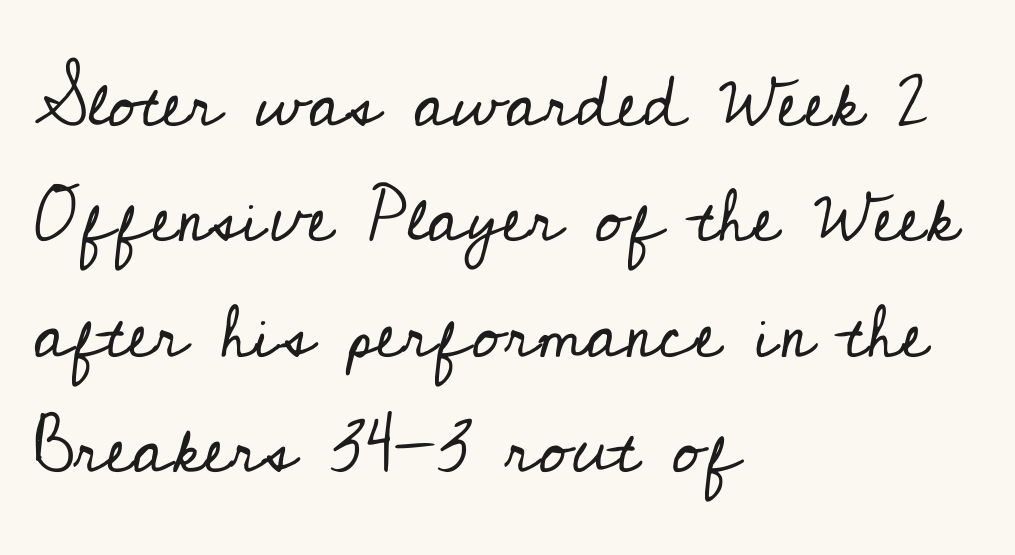
The image shows 73 px regular-weight serif type; set left-aligned, normal line spacing (1.58x), normal letter spacing, not underlined; low stroke contrast and a small x-height.
